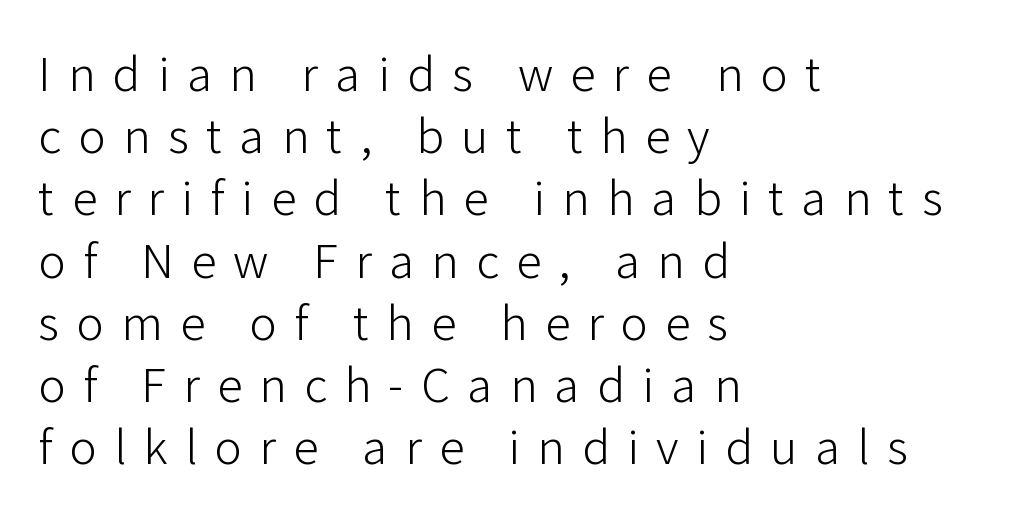
{"serif": "no", "italic": "no", "bold": "no", "weight": "light", "width": "normal", "stroke_contrast": "low", "x_height": "medium", "monospaced": "no", "underline": "no", "align": "left", "line_spacing_ratio": 1.22, "letter_spacing": "wide", "letter_spacing_em": 0.34, "glyph_px": 51}
